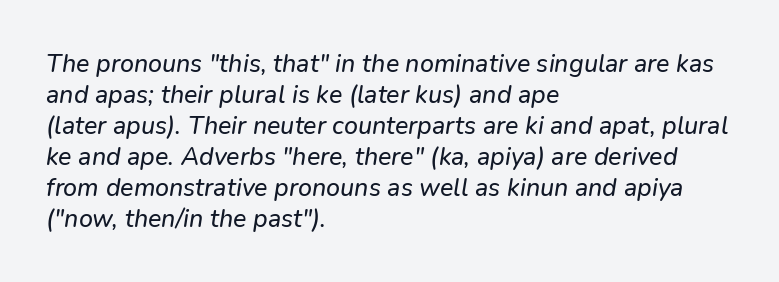
Q: Is the text underlined? A: No.
Q: How is the paragraph aligned? A: Left-aligned.
Q: Is the spacing between letters normal or unusually wide? A: Normal.
